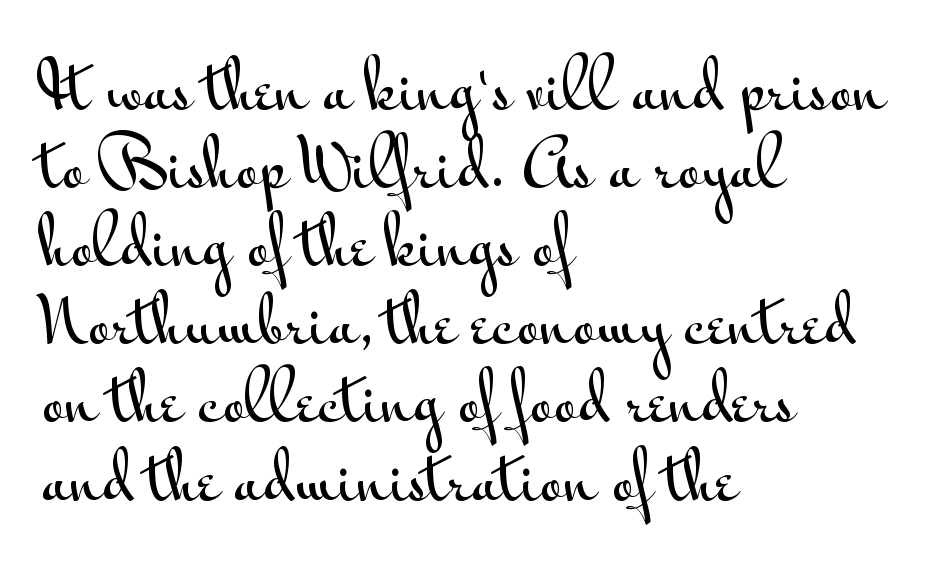
{"serif": "no", "width": "wide", "stroke_contrast": "medium", "x_height": "small", "monospaced": "no", "underline": "no", "align": "left", "line_spacing_ratio": 1.24, "letter_spacing": "normal", "letter_spacing_em": 0.0, "glyph_px": 63}
